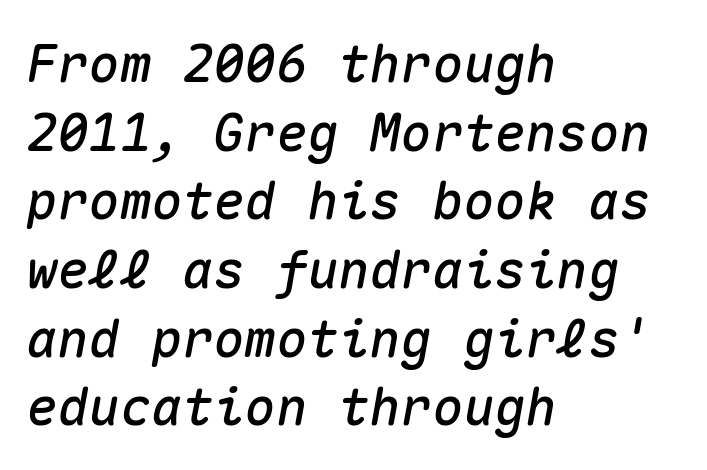
The letterforms sit shoulder to shoulder at normal distance. Fixed-width glyphs throughout — classic coding-font behaviour. Where is the straight margin? On the left. The line-height multiplier appears to be the usual default.
